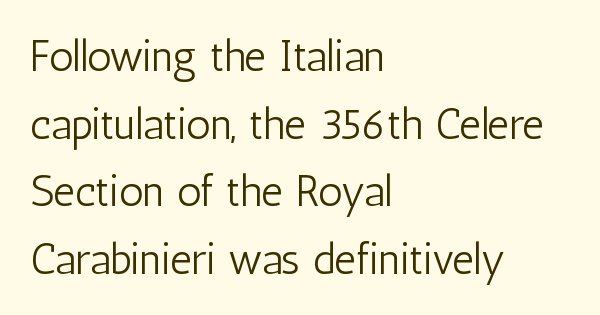
Italic: no, the glyphs are upright roman. The glyphs are unaccompanied by any horizontal stroke below them. Horizontal alignment here is leftward, the default for most running prose. Stems here are at most as thick as an everyday book face. This block has exactly the height ordinary leading produces.
